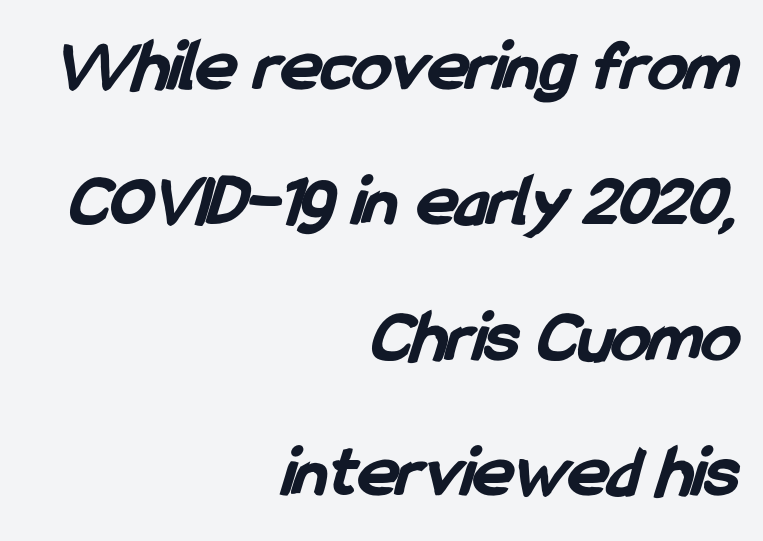
Note: no serifs on the glyphs. Reading down the block, your eye finds every line finishing at a fixed right position. Thick stems and heavy bowls — unmistakably bold. These lines keep a tight, regular rhythm from letter to letter.
